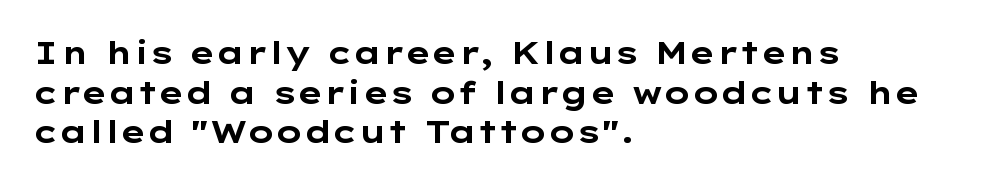
It's the straight-up-and-down kind of type. Unlike a traditional serif, this face leaves its strokes unadorned. Decoration check: the copy has no underline. This sample keeps an unexceptional amount of space between lines. Which margin do the lines hug? The left one — the right edge is uneven.
